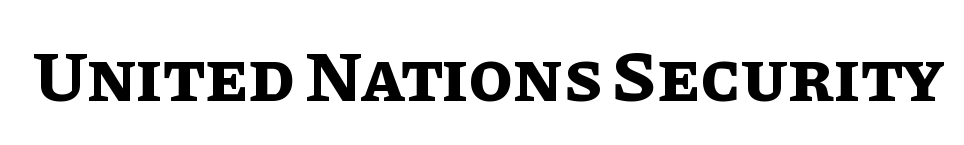
This is roman type, the default non-slanted kind. Any mark beneath the type? The region is blank. The face used here is proportionally spaced, like ordinary book or web type. Thick stems and heavy bowls — unmistakably bold.
